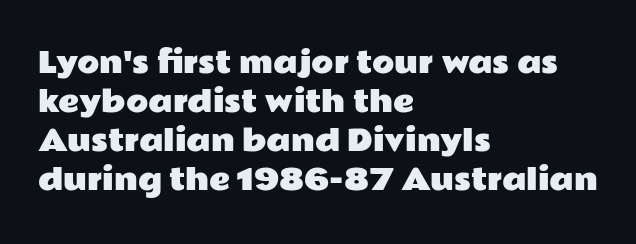
Q: Is the text italic (slanted)? A: No, it is upright.
Q: Is the typeface a serif or a sans-serif typeface? A: Sans-serif.
Q: Is the text underlined? A: No.
Q: How is the paragraph aligned? A: Left-aligned.
Q: Is the spacing between letters normal or unusually wide? A: Normal.
Q: Is the spacing between lines tight, normal or loose? A: Normal.
Q: Width (condensed, normal, or wide)? A: Wide.
Q: Stroke contrast? A: Low.
Q: x-height? A: Medium.
Q: Monospaced? A: No.
